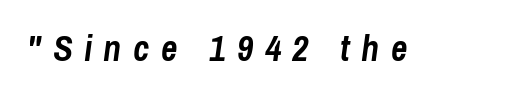
In terms of letterspacing, this is a distinctly airy, spread setting. Weight: bold. The passage shown is not underscored anywhere. This is oblique type, the kind used for emphasis or titles.
